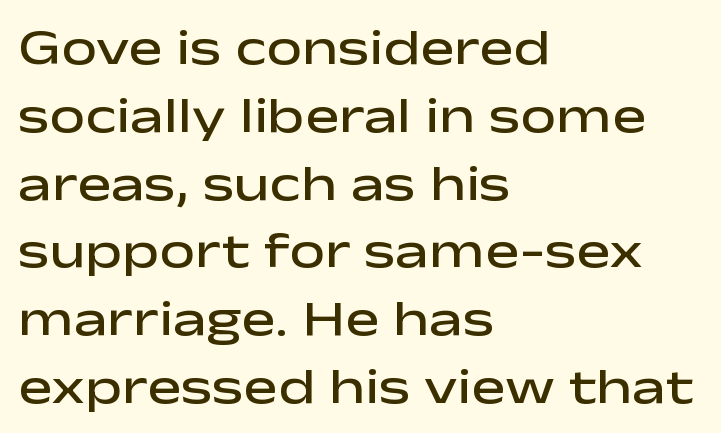
{"serif": "no", "italic": "no", "bold": "semi", "weight": "semibold", "width": "wide", "stroke_contrast": "low", "x_height": "medium", "monospaced": "no", "underline": "no", "align": "left", "line_spacing": "normal", "line_spacing_ratio": 1.33, "letter_spacing": "normal", "letter_spacing_em": 0.0, "glyph_px": 51}
